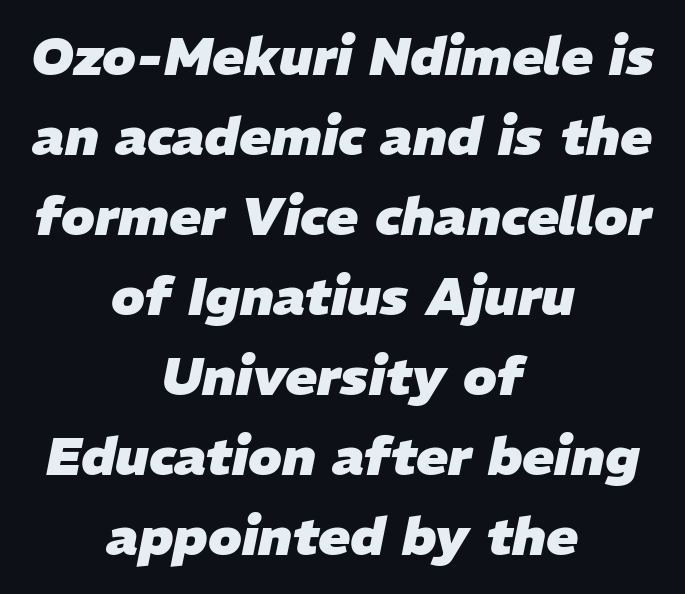
The image shows 53 px heavy type, italic (leaning right); set centered, normal line spacing (1.51x), normal letter spacing, not underlined; low stroke contrast and a medium x-height.
